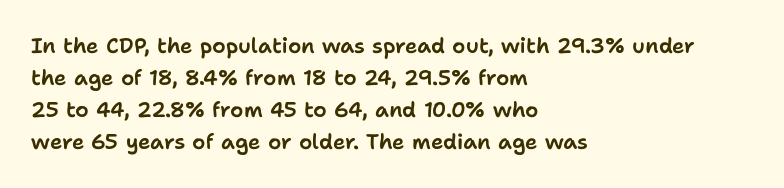
{"italic": "no", "underline": "no", "align": "left", "line_spacing": "normal", "line_spacing_ratio": 1.53, "letter_spacing": "normal", "letter_spacing_em": 0.0, "glyph_px": 21}
